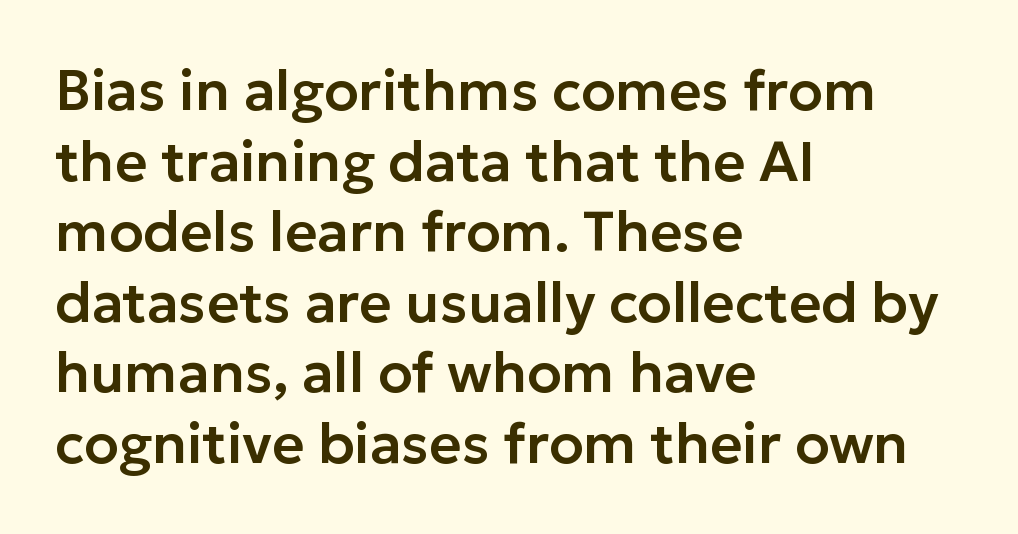
The image shows 56 px sans-serif type, upright; set left-aligned, normal line spacing (1.26x), normal letter spacing, not underlined; low stroke contrast and a medium x-height.
